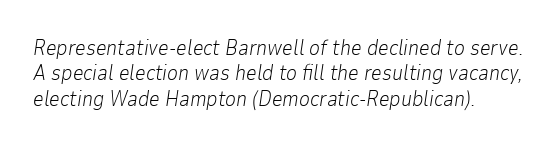
The image shows 21 px text type, italic (leaning right); set line spacing 1.21x, normal letter spacing, not underlined.
